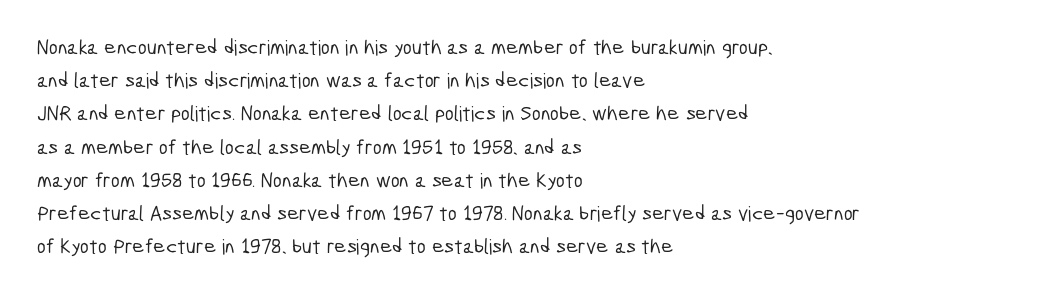
Decoration check: the copy has no underline. These lines are set flush left with a ragged right edge. A typesetter would call this leading conventional body-copy spacing. Caption: standard tracking, unaltered.
